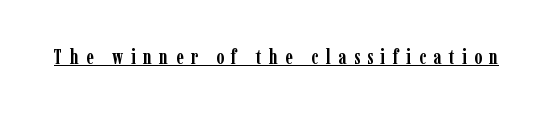
Q: Is the text bold? A: Yes.
Q: Is the text italic (slanted)? A: No, it is upright.
Q: Is the text underlined? A: Yes.
Q: Is the spacing between letters normal or unusually wide? A: Unusually wide.
